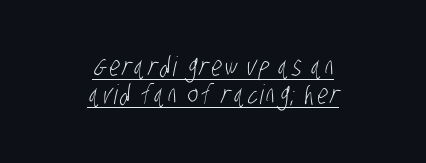
{"bold": "no", "underline": "yes", "align": "center", "line_spacing": "tight", "line_spacing_ratio": 1.05, "glyph_px": 27}
